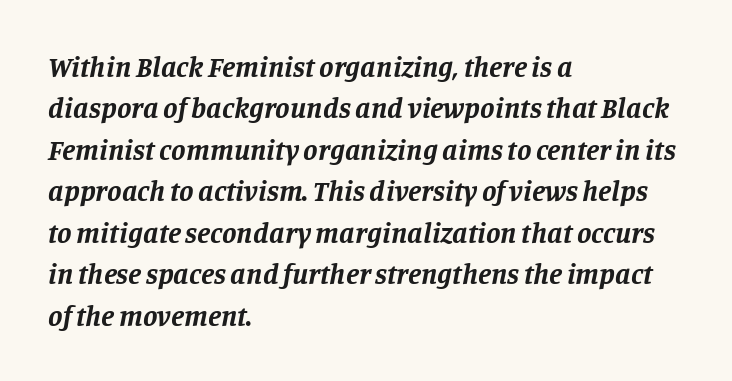
The image shows 29 px bold serif type, italic (leaning right); set left-aligned, normal line spacing (1.43x), normal letter spacing, not underlined; low stroke contrast and a large x-height.
